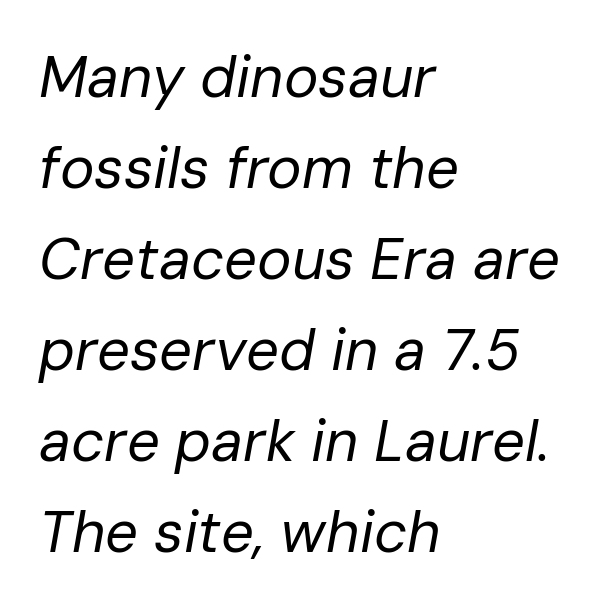
Underlining? Definitely not there. Looks like regular typesetting: each glyph gets only the width it needs. The gaps between neighbouring characters are ordinary and unremarkable. Rendered with sloped, italic letterforms. The passage shown stacks its lines at a standard gap. No chunkiness to these letters — they're not bold.
